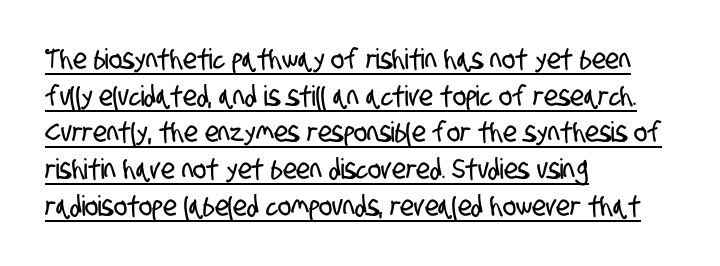
The image shows 28 px condensed sans-serif type; set left-aligned, normal line spacing (1.31x), normal letter spacing, underlined; low stroke contrast and a large x-height.
